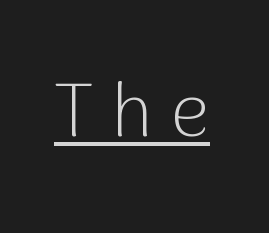
Stroke mass is kept to a normal reading level or below. The letterforms stand isolated, each surrounded by extra space. The designer went with a sans here, leaving each stem footless. The sample's only ornament is a line tracing under the words. Posture: upright roman.
